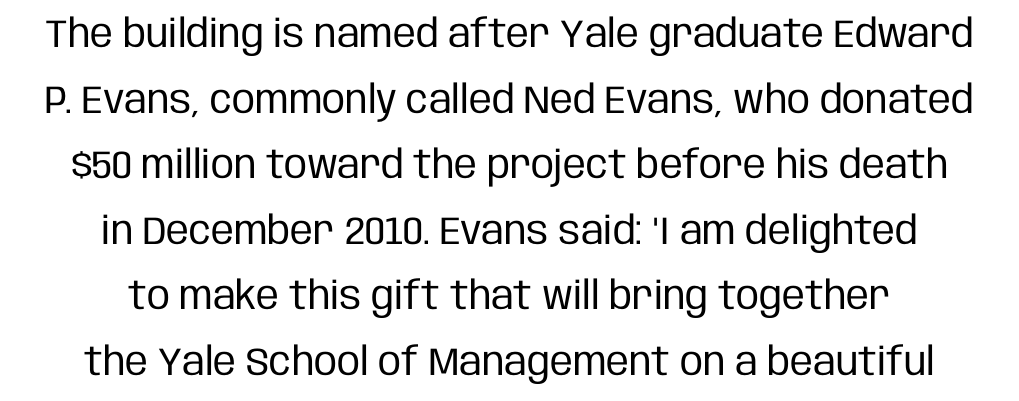
Q: Is the text bold? A: No.
Q: Is the text italic (slanted)? A: No, it is upright.
Q: Is the typeface a serif or a sans-serif typeface? A: Sans-serif.
Q: Is the text underlined? A: No.
Q: How is the paragraph aligned? A: Centered.
Q: Is the spacing between letters normal or unusually wide? A: Normal.
Q: Is the spacing between lines tight, normal or loose? A: Normal.
Q: Width (condensed, normal, or wide)? A: Condensed.
Q: Stroke contrast? A: Low.
Q: x-height? A: Large.
Q: Monospaced? A: No.
